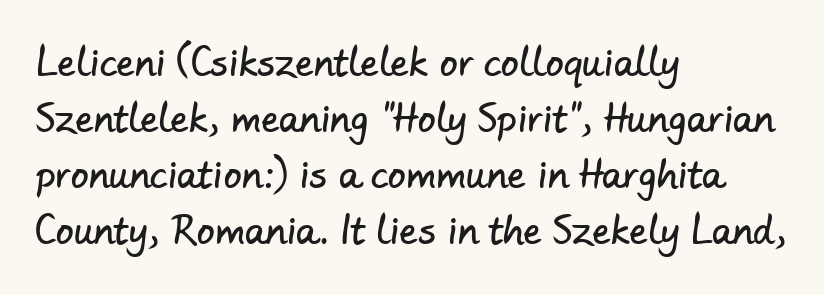
The type family on display is of the sans-serif kind. These lines are rendered in a variable-pitch font. Is the letter spacing exaggerated? No — it looks like the ordinary default. The lines are quadded left.
